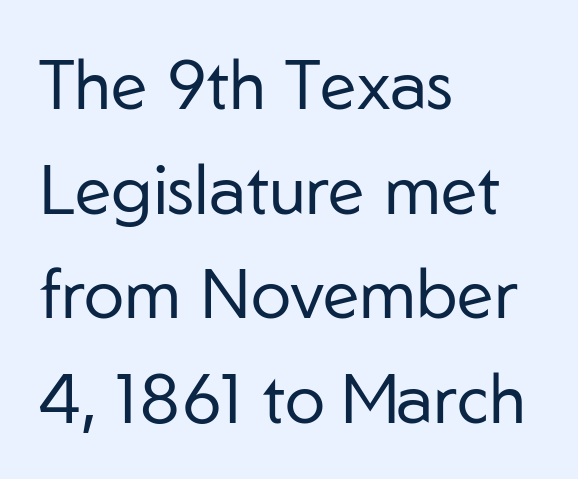
Check where the strokes stop: nothing finishes them off — pure sans. The words here are not underlined. These lines were composed using upright roman letters. Is this a fixed-width face? No — the glyphs have proportional, varying widths. The face used here is rendered with its standard letterfit. Vertical stems look standard width or narrower in stroke.
